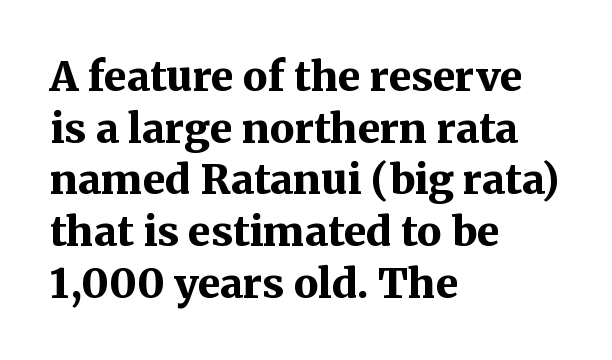
{"serif": "yes", "italic": "no", "bold": "yes", "weight": "bold", "width": "normal", "stroke_contrast": "medium", "x_height": "medium", "monospaced": "no", "underline": "no", "align": "left", "line_spacing": "normal", "line_spacing_ratio": 1.26, "letter_spacing": "normal", "letter_spacing_em": 0.0, "glyph_px": 41}
